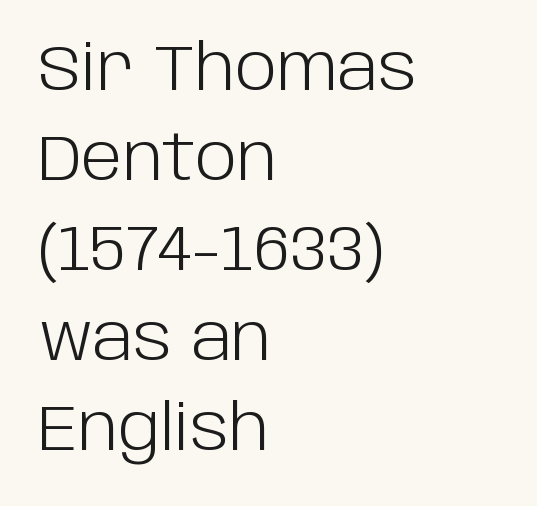
The image shows 63 px light sans-serif type, upright; set left-aligned, normal line spacing (1.43x), normal letter spacing, not underlined; low stroke contrast and a large x-height.
